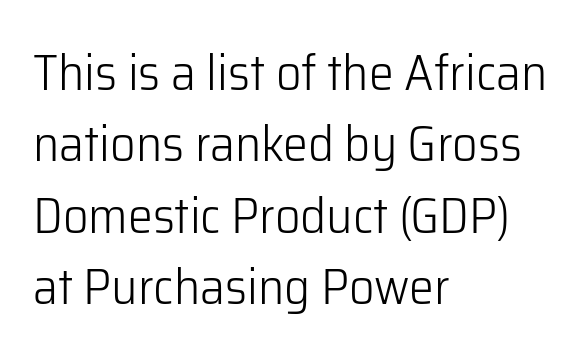
The image shows 50 px light sans-serif type, upright; set left-aligned, normal line spacing (1.43x), normal letter spacing, not underlined; low stroke contrast and a medium x-height.
